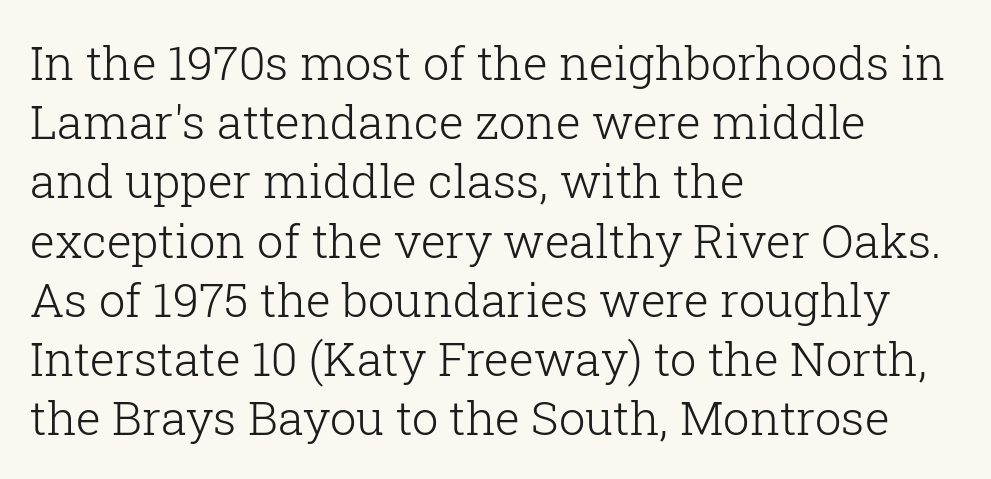
Q: Is the text bold? A: No.
Q: Is the text italic (slanted)? A: No, it is upright.
Q: Is the typeface a serif or a sans-serif typeface? A: Serif.
Q: Is the text underlined? A: No.
Q: How is the paragraph aligned? A: Left-aligned.
Q: Is the spacing between letters normal or unusually wide? A: Normal.
Q: Is the spacing between lines tight, normal or loose? A: Normal.
Q: Width (condensed, normal, or wide)? A: Normal.
Q: Stroke contrast? A: Low.
Q: x-height? A: Medium.
Q: Monospaced? A: No.
